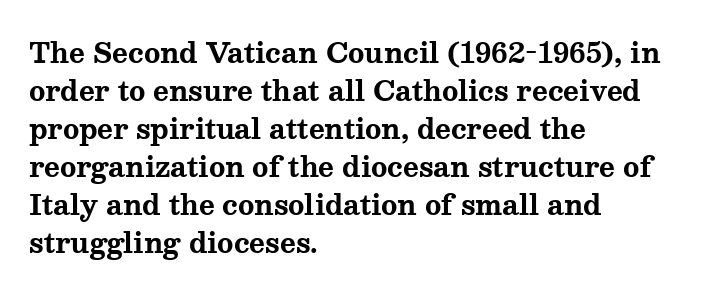
Q: Is the text bold? A: Yes.
Q: Is the text italic (slanted)? A: No, it is upright.
Q: Is the text underlined? A: No.
Q: How is the paragraph aligned? A: Left-aligned.
Q: Is the spacing between letters normal or unusually wide? A: Normal.
Q: Is the spacing between lines tight, normal or loose? A: Normal.
